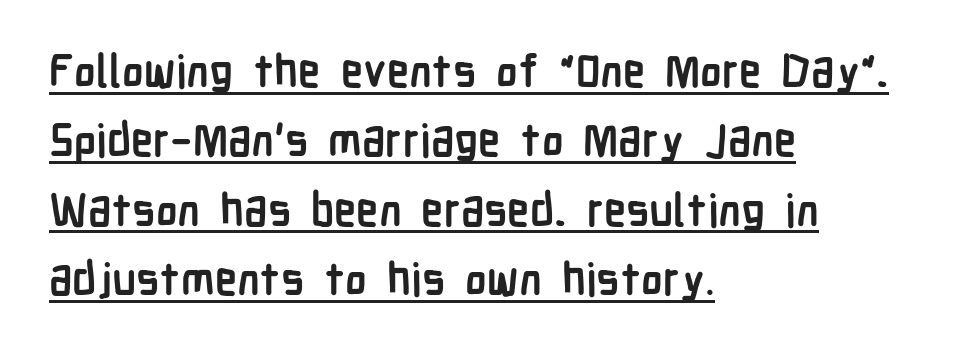
The image shows 45 px semibold, condensed sans-serif type, upright; set left-aligned, normal line spacing (1.54x), normal letter spacing, underlined; low stroke contrast and a medium x-height.
